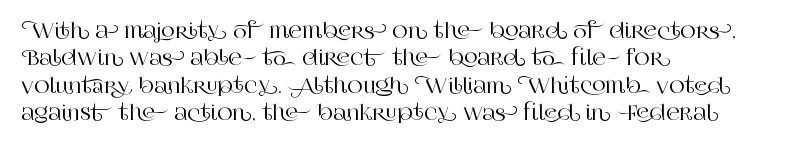
You could call the tracking neutral — neither tight nor loose. Honestly, there is no underline to notice here at all. This is roman type, the default non-slanted kind. Compared with a centered layout, this one pins lines to the left instead. Interline gaps are of average width in this sample.
